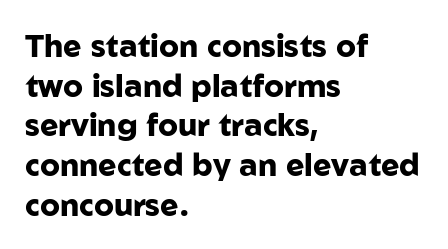
Q: Is the text bold? A: Yes.
Q: Is the text italic (slanted)? A: No, it is upright.
Q: Is the typeface a serif or a sans-serif typeface? A: Sans-serif.
Q: Is the text underlined? A: No.
Q: How is the paragraph aligned? A: Left-aligned.
Q: Is the spacing between letters normal or unusually wide? A: Normal.
Q: Is the spacing between lines tight, normal or loose? A: Normal.
Q: Width (condensed, normal, or wide)? A: Normal.
Q: Stroke contrast? A: Low.
Q: x-height? A: Medium.
Q: Monospaced? A: No.
